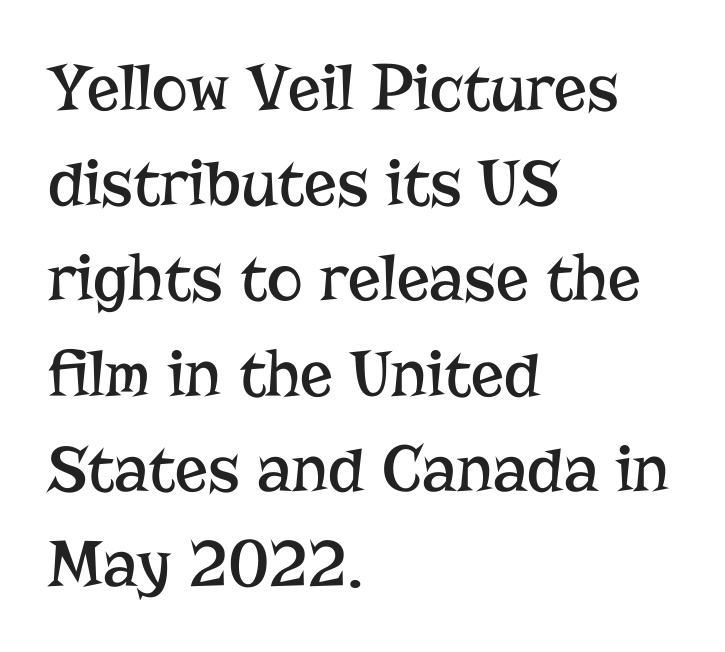
The image shows 68 px regular-weight serif type, upright; set left-aligned, normal line spacing (1.4x), normal letter spacing, not underlined; low stroke contrast and a medium x-height.
